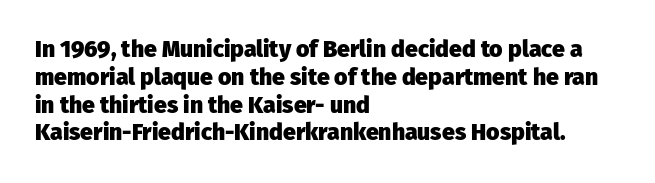
The image shows 23 px bold type, upright; set left-aligned, line spacing 1.21x, normal letter spacing, not underlined.
